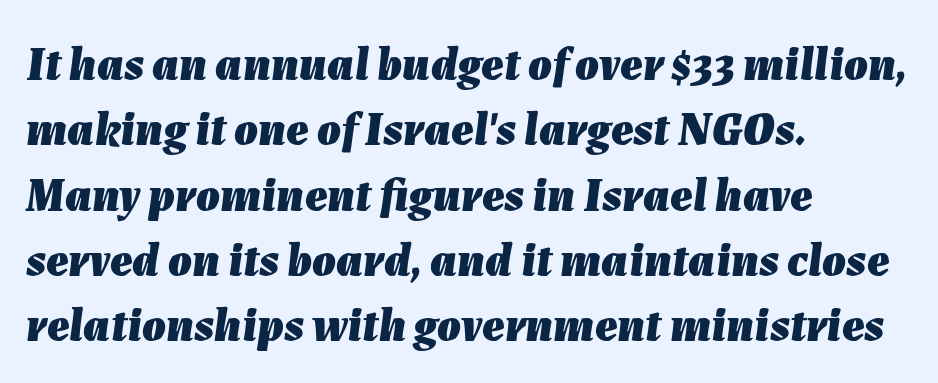
Q: Is the text bold? A: Yes.
Q: Is the text italic (slanted)? A: Yes, it leans right by about 7 degrees.
Q: Is the text underlined? A: No.
Q: How is the paragraph aligned? A: Left-aligned.
Q: Is the spacing between letters normal or unusually wide? A: Normal.
Q: Is the spacing between lines tight, normal or loose? A: Normal.
Q: Width (condensed, normal, or wide)? A: Normal.
Q: Stroke contrast? A: Low.
Q: x-height? A: Medium.
Q: Monospaced? A: No.
